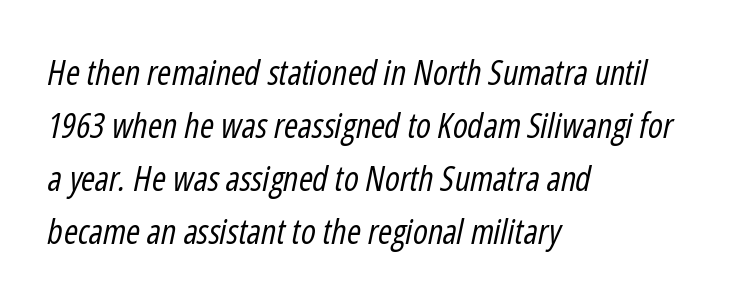
The image shows 34 px regular-weight, condensed type, italic (leaning right); set left-aligned, normal line spacing (1.56x), normal letter spacing, not underlined; low stroke contrast and a medium x-height.
